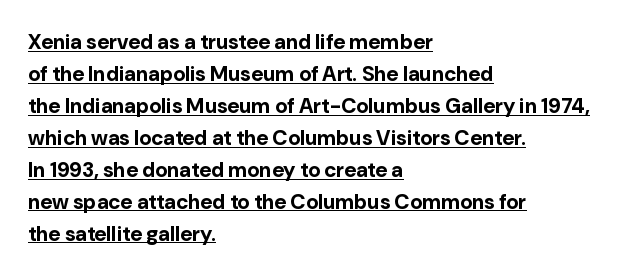
Compared with undecorated copy, this sample adds a rule below the words. This rendering uses left alignment, leaving the right contour irregular. Pretty heavy lettering here — definitely bold. Inter-character spacing is left at the font's built-in metrics. Vertical spacing — default.
